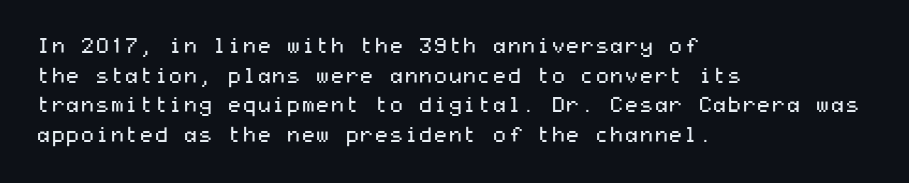
The image shows 21 px text type, upright; set left-aligned, normal line spacing (1.41x), normal letter spacing, not underlined.
